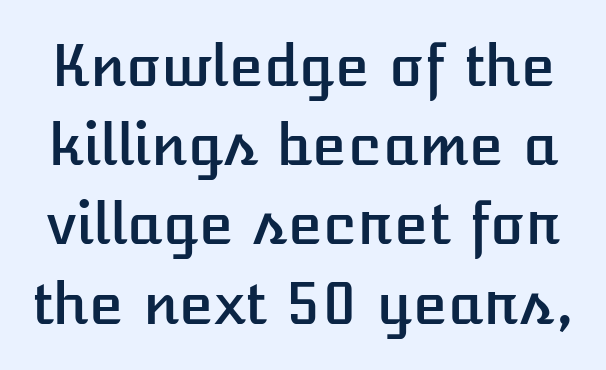
Q: Is the text italic (slanted)? A: No, it is upright.
Q: Is the text underlined? A: No.
Q: Is the spacing between letters normal or unusually wide? A: Normal.
Q: Is the spacing between lines tight, normal or loose? A: Normal.
Q: Width (condensed, normal, or wide)? A: Normal.
Q: Stroke contrast? A: Low.
Q: x-height? A: Medium.
Q: Monospaced? A: No.
